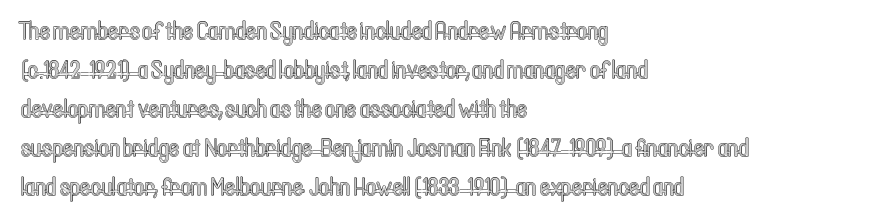
The horizontal fit of the characters is conventional and even. The passage shown stacks its lines at a standard gap. The letters stand straight up with perfectly vertical stems. Descender tails drop into unmarked territory. Is the block centered? No — it sits flush against the left margin.
